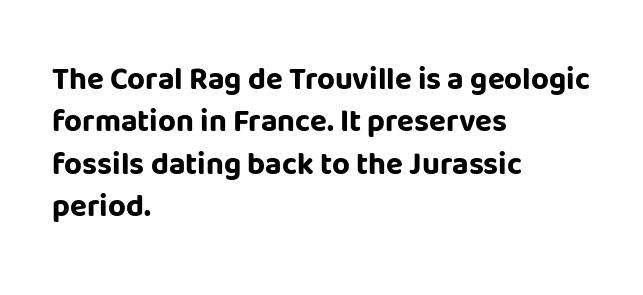
Q: Is the text bold? A: Yes.
Q: Is the text italic (slanted)? A: No, it is upright.
Q: Is the typeface a serif or a sans-serif typeface? A: Sans-serif.
Q: Is the text underlined? A: No.
Q: How is the paragraph aligned? A: Left-aligned.
Q: Is the spacing between letters normal or unusually wide? A: Normal.
Q: Is the spacing between lines tight, normal or loose? A: Normal.
Q: Width (condensed, normal, or wide)? A: Normal.
Q: Stroke contrast? A: Low.
Q: x-height? A: Large.
Q: Monospaced? A: No.
